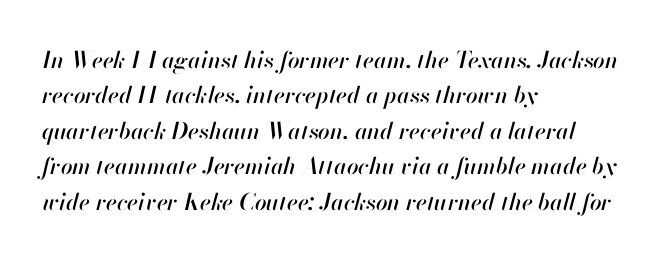
It's the slanting kind of type. Is the letter spacing exaggerated? No — it looks like the ordinary default. Short and long lines alike share a common starting point at left. Only glyphs here, with clear space below each row. Is there much room between lines? A standard amount, neither cramped nor airy.
